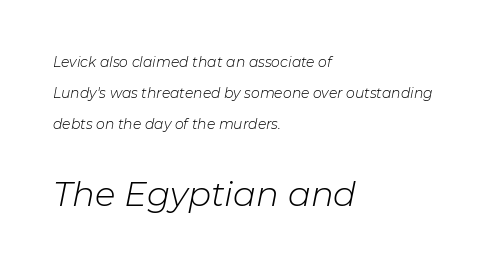
You could not count columns in this text — the font is proportionally spaced. Nothing unusual about the tracking: characters are spaced as the font intends. This sample uses an oblique cut, with every glyph tilted off the vertical. Whoever set this made the second block the dominant, larger element. The font sits on the lighter half of the weight spectrum, regular included. These lines stack with their left ends in a neat column.
